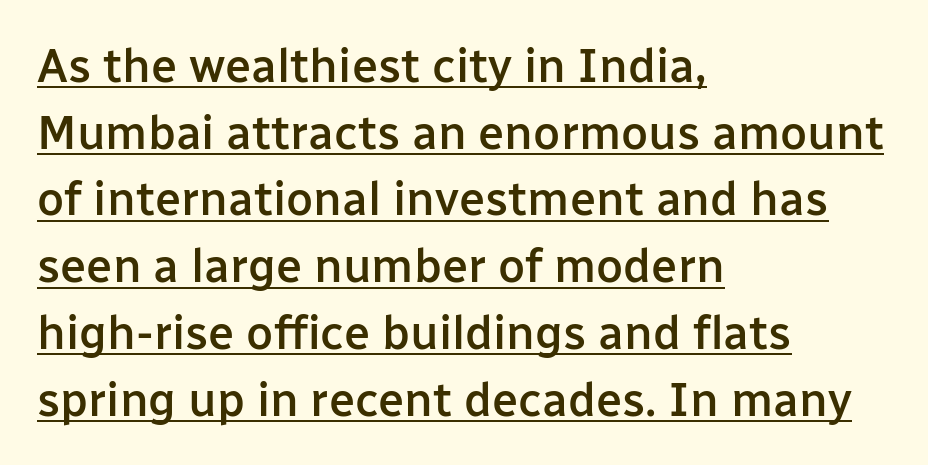
A typesetter would call this zero additional tracking. Type style note: lacks serifs. These characters rest on top of a visible drawn line. Horizontal bands of white between lines are of average thickness. Nope, not italic — everything's standing straight.
